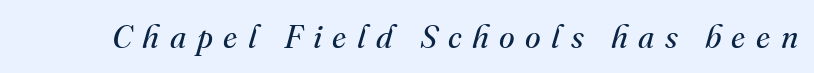
{"serif": "yes", "italic": "yes", "lean": "right", "slant_degrees": 16, "bold": "no", "weight": "regular", "width": "normal", "stroke_contrast": "medium", "x_height": "small", "monospaced": "no", "underline": "no", "letter_spacing": "wide", "letter_spacing_em": 0.33, "glyph_px": 32}
